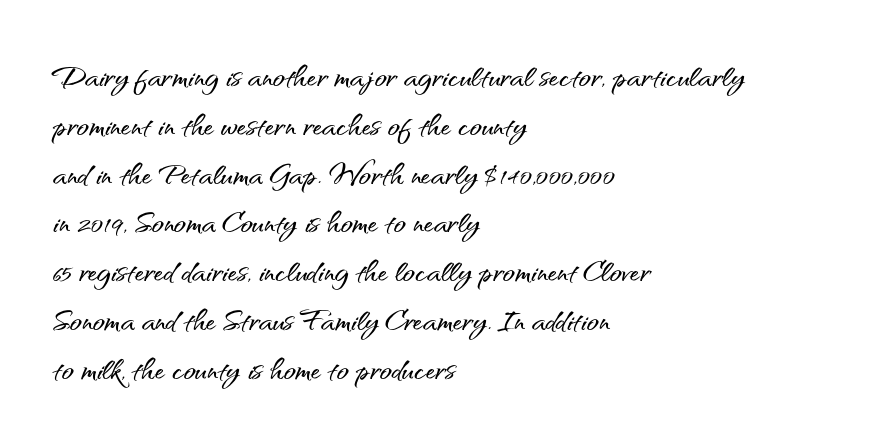
Q: Is the text italic (slanted)? A: Yes.
Q: Is the typeface a serif or a sans-serif typeface? A: Sans-serif.
Q: Is the text underlined? A: No.
Q: How is the paragraph aligned? A: Left-aligned.
Q: Is the spacing between letters normal or unusually wide? A: Normal.
Q: Width (condensed, normal, or wide)? A: Normal.
Q: Stroke contrast? A: Medium.
Q: x-height? A: Small.
Q: Monospaced? A: No.
